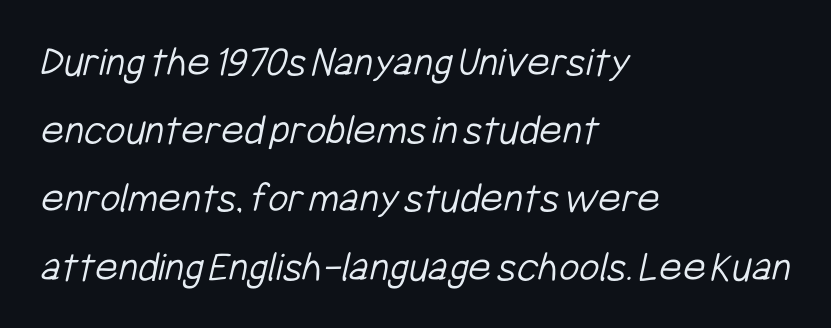
Line starts are locked; line ends wander. The zone under the glyphs is completely vacant. Spacing verdict: proportional, widths tailored to each character. This rendering employs a face without finishing strokes, i.e., a sans-serif.
